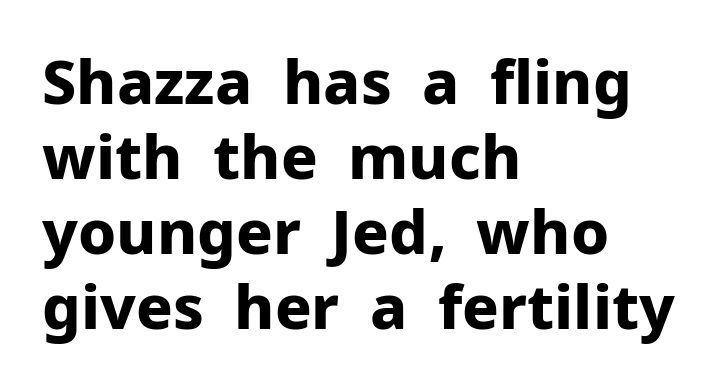
Q: Is the text bold? A: Yes.
Q: Is the text italic (slanted)? A: No, it is upright.
Q: Is the typeface a serif or a sans-serif typeface? A: Sans-serif.
Q: Is the text underlined? A: No.
Q: How is the paragraph aligned? A: Left-aligned.
Q: Is the spacing between letters normal or unusually wide? A: Normal.
Q: Width (condensed, normal, or wide)? A: Normal.
Q: Stroke contrast? A: Low.
Q: x-height? A: Medium.
Q: Monospaced? A: No.
